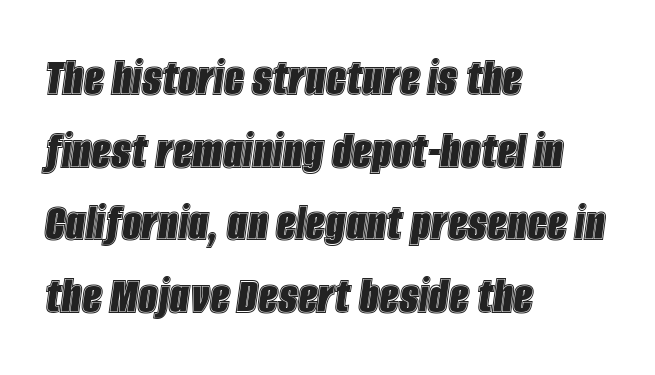
The image shows 55 px condensed type, italic (leaning right); set left-aligned, normal line spacing (1.32x), normal letter spacing, not underlined; a large x-height.
